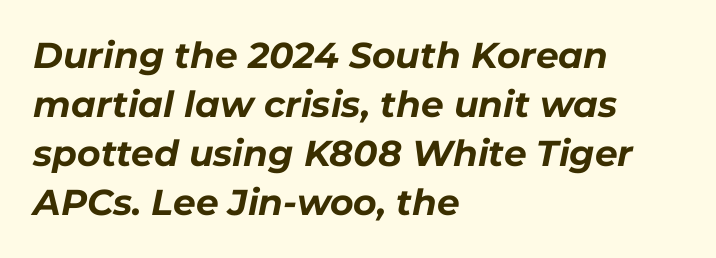
Leading matches the norm, producing a regular column. Glance below the letters and you will spot only blank space. Here the designer chose a conventional face with non-uniform glyph widths. What weight is shown? A full bold with thick strokes.
